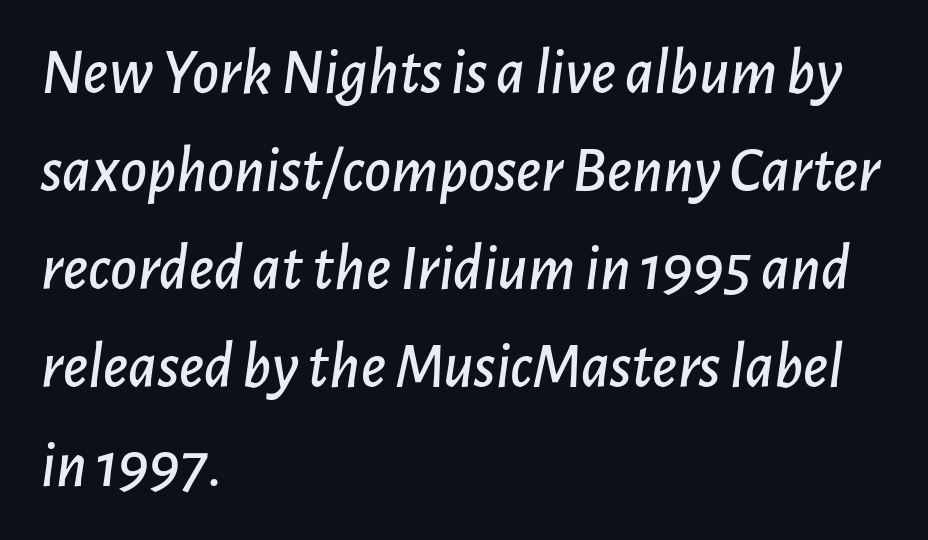
Q: Is the text italic (slanted)? A: Yes, it leans right by about 7 degrees.
Q: Is the text underlined? A: No.
Q: How is the paragraph aligned? A: Left-aligned.
Q: Is the spacing between letters normal or unusually wide? A: Normal.
Q: Is the spacing between lines tight, normal or loose? A: Normal.
Q: Width (condensed, normal, or wide)? A: Normal.
Q: Stroke contrast? A: Low.
Q: x-height? A: Medium.
Q: Monospaced? A: No.
